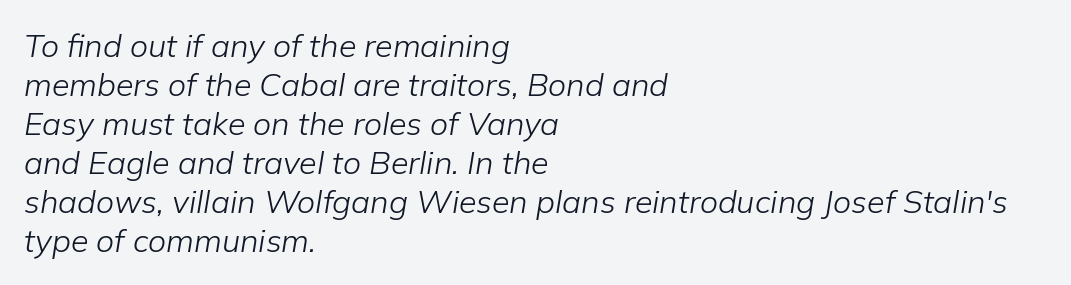
The image shows 32 px light type, italic (leaning right); set left-aligned, line spacing 1.22x, normal letter spacing, not underlined; low stroke contrast and a medium x-height.
